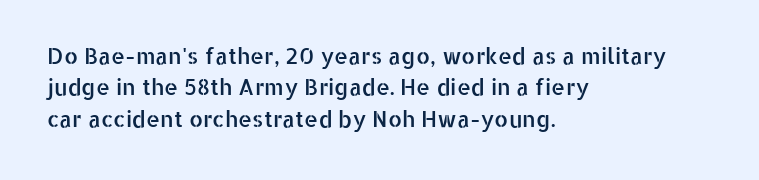
Q: Is the text italic (slanted)? A: No, it is upright.
Q: Is the text underlined? A: No.
Q: How is the paragraph aligned? A: Left-aligned.
Q: Is the spacing between letters normal or unusually wide? A: Normal.
Q: Is the spacing between lines tight, normal or loose? A: Normal.
